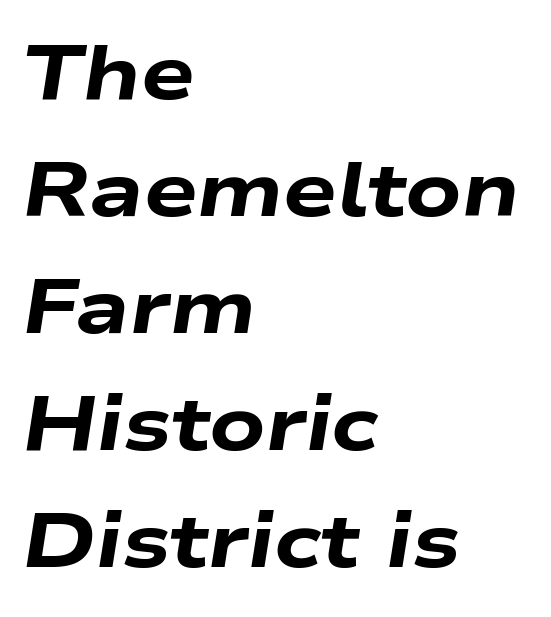
Q: Is the text bold? A: Yes.
Q: Is the text italic (slanted)? A: Yes, it leans right by about 9 degrees.
Q: Is the text underlined? A: No.
Q: How is the paragraph aligned? A: Left-aligned.
Q: Is the spacing between letters normal or unusually wide? A: Normal.
Q: Is the spacing between lines tight, normal or loose? A: Normal.
Q: Width (condensed, normal, or wide)? A: Wide.
Q: Stroke contrast? A: Low.
Q: x-height? A: Medium.
Q: Monospaced? A: No.
